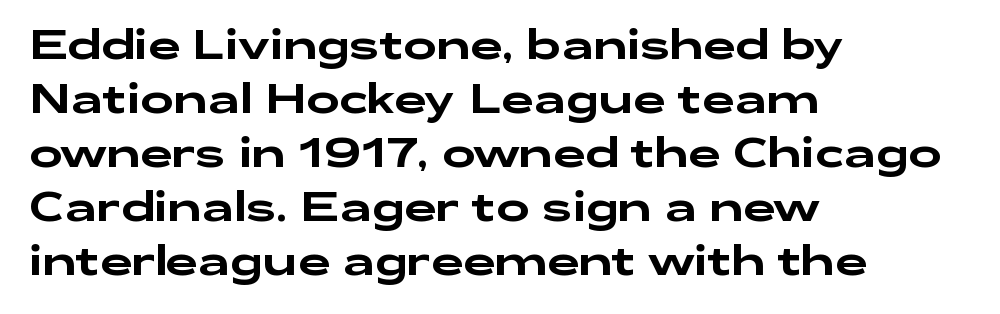
Ordinary non-slanted type is in use. A typesetter would call this leading conventional body-copy spacing. In terms of letterspacing, this is plain default setting. Spacing verdict: proportional, widths tailored to each character. Clear beneath every line of the passage.
